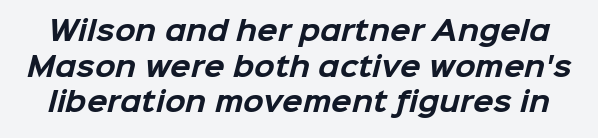
Line spacing here is normal. The zone under the glyphs is completely vacant. The strokes are fattened all the way to bold. Short note: letters normally spaced.
